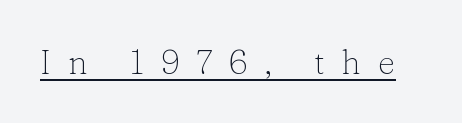
Q: Is the text bold? A: No.
Q: Is the text italic (slanted)? A: No, it is upright.
Q: Is the typeface a serif or a sans-serif typeface? A: Serif.
Q: Is the text underlined? A: Yes.
Q: Is the spacing between letters normal or unusually wide? A: Unusually wide.
Q: Width (condensed, normal, or wide)? A: Normal.
Q: Stroke contrast? A: Low.
Q: x-height? A: Medium.
Q: Monospaced? A: No.
